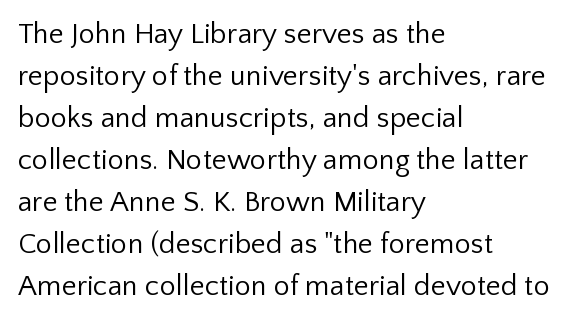
Think of a printed novel: that variable character pitch is what you see here. The weight tops out at a normal text grade. Evenly set lines give the paragraph a standard silhouette. The letters stand upright; this is a roman face. No word sits above an underline.
